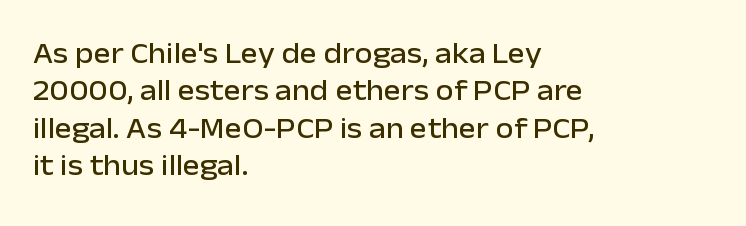
The image shows 29 px sans-serif type, upright; set left-aligned, normal line spacing (1.29x), normal letter spacing, not underlined; low stroke contrast and a medium x-height.
